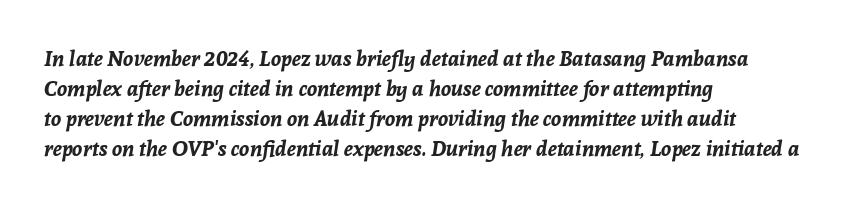
Q: Is the text bold? A: Yes.
Q: Is the text italic (slanted)? A: Yes, it leans right by about 8 degrees.
Q: Is the text underlined? A: No.
Q: How is the paragraph aligned? A: Left-aligned.
Q: Is the spacing between letters normal or unusually wide? A: Normal.
Q: Is the spacing between lines tight, normal or loose? A: Normal.
